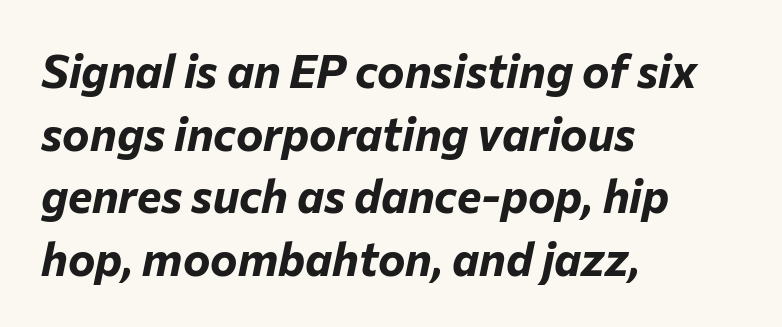
These words are printed bold, with thick strokes throughout. The face used here has a pronounced slope to its letters. Nobody drew a line under any word here. The passage shown is typed in a proportional face where columns would drift. Short note: letters normally spaced.
